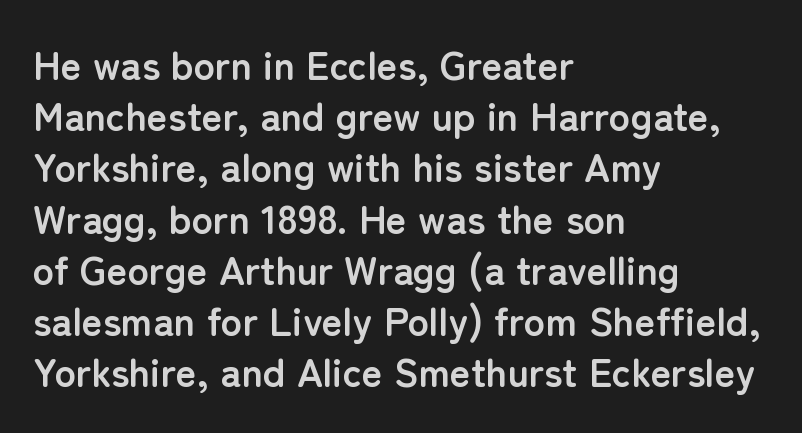
Posture: upright roman. Underlining? Definitely not there. The passage shown has conventional tracking throughout. Is the type bold? Yes — the strokes are clearly thick and heavy.
